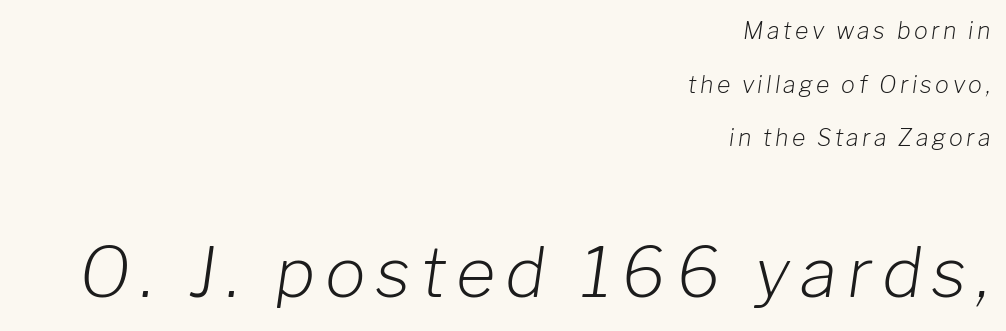
Characters are canted at an angle relative to the baseline's perpendicular. The font sits on the lighter half of the weight spectrum, regular included. Compared with typical paragraphs, the rows here are farther apart. The passage is arranged like a letterhead date or caption credit — flush right.
